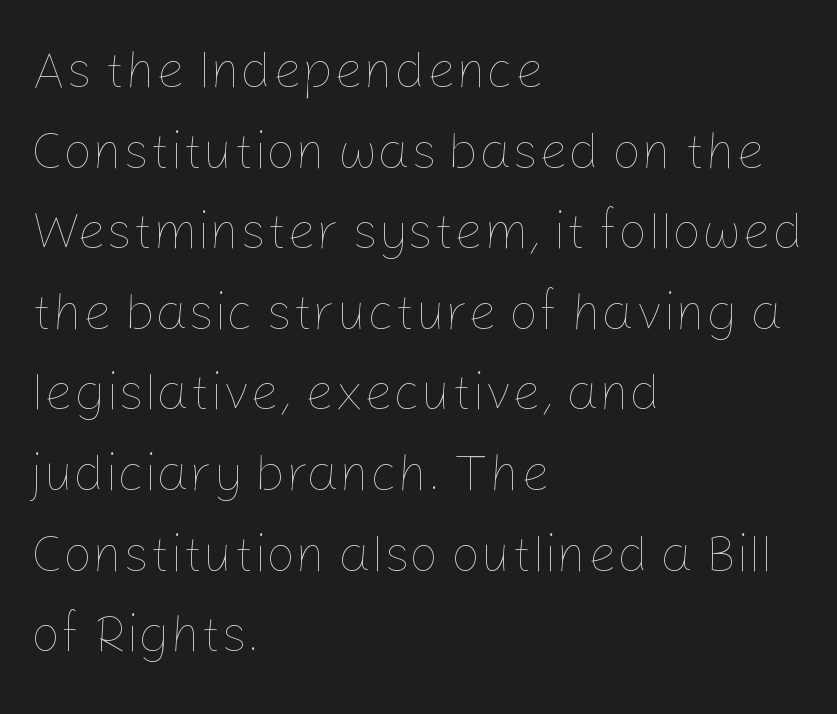
The setting favours the left margin, as ordinary paragraphs usually do. This sample has the flowing, uneven cadence of proportional lettering. Normally led — the rows are evenly, conventionally spaced. Is there any slant? The stems are plumb.
